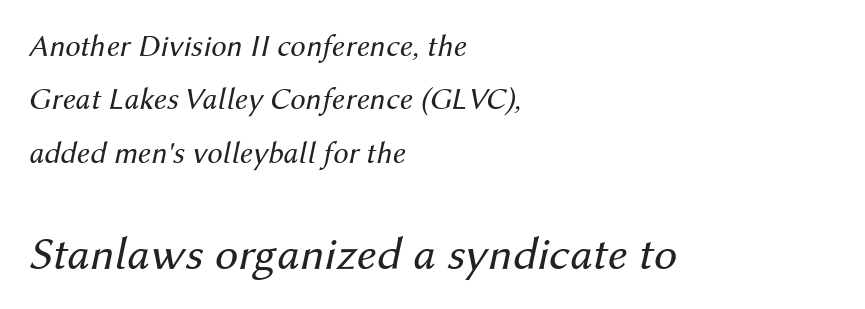
{"italic": "yes", "lean": "right", "slant_degrees": 12, "bold": "no", "weight": "regular", "width": "normal", "stroke_contrast": "medium", "x_height": "medium", "monospaced": "no", "underline": "no", "align": "left", "line_spacing_ratio": 1.72, "letter_spacing": "normal", "letter_spacing_em": 0.0, "larger_block": "second", "size_ratio": 1.52, "glyph_px": 47}
